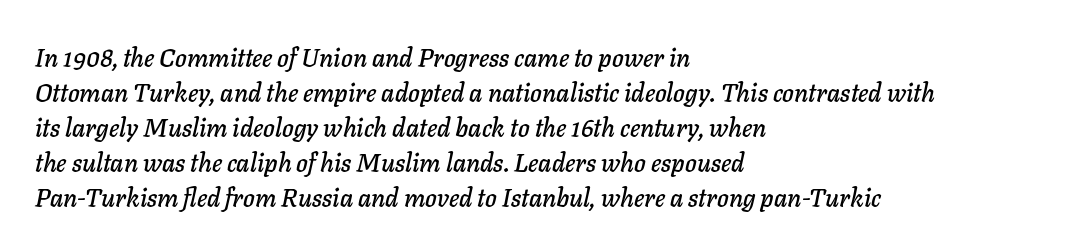
Q: Is the text italic (slanted)? A: Yes, it leans right by about 11 degrees.
Q: Is the text underlined? A: No.
Q: How is the paragraph aligned? A: Left-aligned.
Q: Is the spacing between letters normal or unusually wide? A: Normal.
Q: Is the spacing between lines tight, normal or loose? A: Normal.
